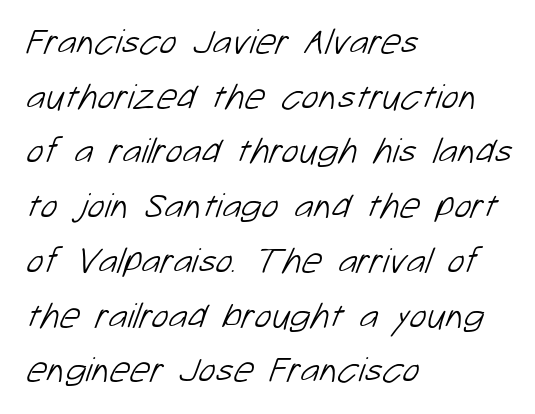
Q: Is the text bold? A: No.
Q: Is the typeface a serif or a sans-serif typeface? A: Sans-serif.
Q: Is the text underlined? A: No.
Q: How is the paragraph aligned? A: Left-aligned.
Q: Is the spacing between letters normal or unusually wide? A: Normal.
Q: Is the spacing between lines tight, normal or loose? A: Normal.
Q: Width (condensed, normal, or wide)? A: Normal.
Q: Stroke contrast? A: Low.
Q: x-height? A: Medium.
Q: Monospaced? A: No.
